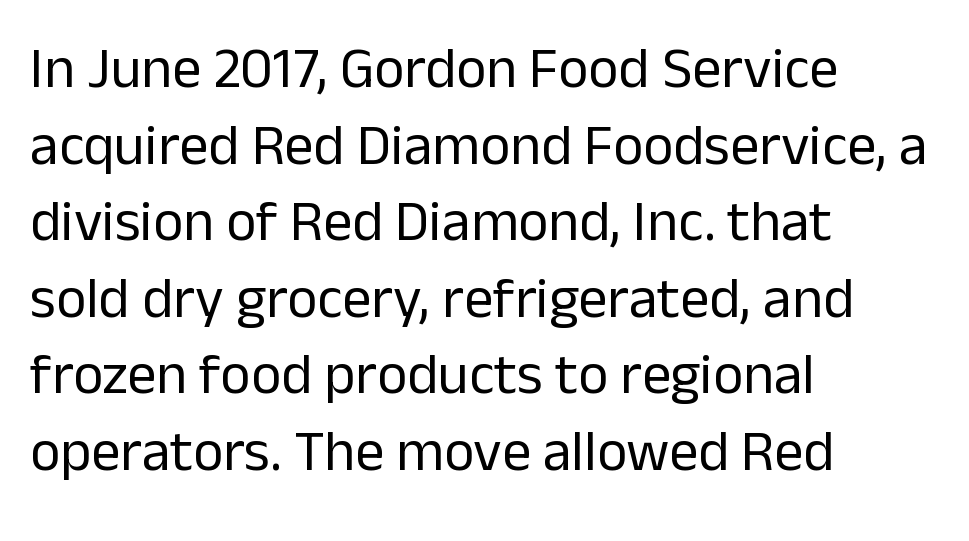
The image shows 58 px regular-weight sans-serif type, upright; set left-aligned, normal line spacing (1.32x), normal letter spacing, not underlined; low stroke contrast and a medium x-height.
